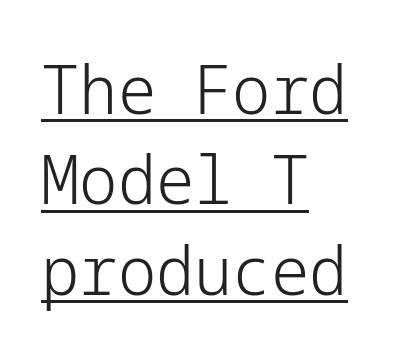
{"serif": "no", "italic": "no", "bold": "no", "weight": "light", "width": "normal", "stroke_contrast": "low", "x_height": "medium", "underline": "yes", "align": "left", "line_spacing": "normal", "line_spacing_ratio": 1.33, "letter_spacing": "normal", "letter_spacing_em": 0.0, "glyph_px": 68}
